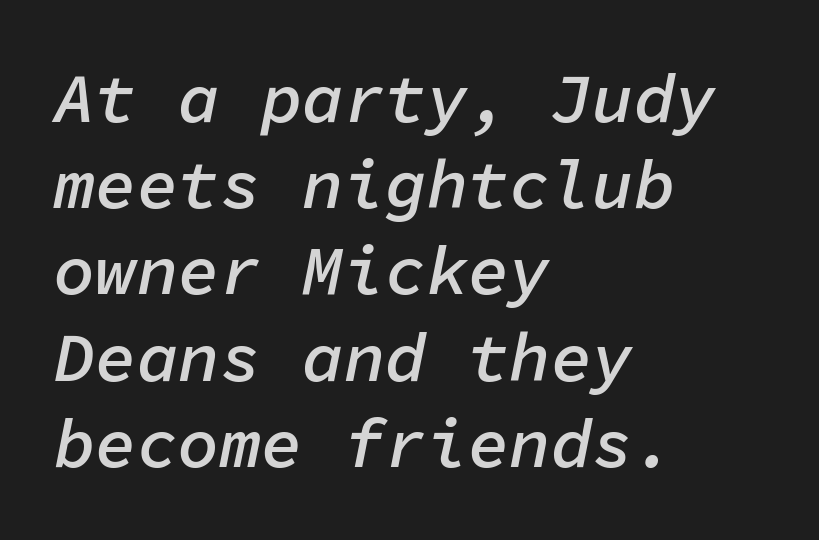
Q: Is the text bold? A: Semi-bold.
Q: Is the text italic (slanted)? A: Yes, it leans right by about 11 degrees.
Q: Is the text underlined? A: No.
Q: How is the paragraph aligned? A: Left-aligned.
Q: Is the spacing between letters normal or unusually wide? A: Normal.
Q: Is the spacing between lines tight, normal or loose? A: Normal.
Q: Width (condensed, normal, or wide)? A: Normal.
Q: Stroke contrast? A: Low.
Q: x-height? A: Medium.
Q: Monospaced? A: Yes.
